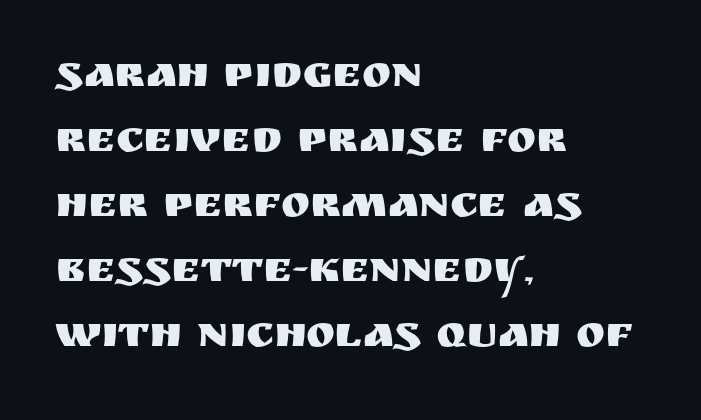
The image shows 44 px sans-serif type, upright; set left-aligned, normal line spacing (1.48x), normal letter spacing, not underlined; medium stroke contrast and a large x-height.
